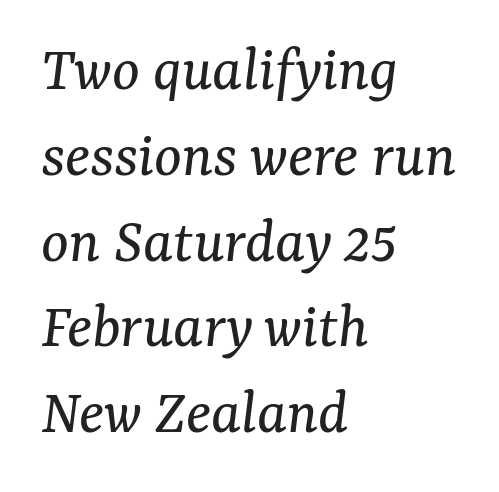
{"serif": "yes", "italic": "yes", "lean": "right", "slant_degrees": 7, "bold": "no", "weight": "regular", "width": "normal", "stroke_contrast": "medium", "x_height": "medium", "monospaced": "no", "underline": "no", "align": "left", "line_spacing": "normal", "line_spacing_ratio": 1.32, "letter_spacing": "normal", "letter_spacing_em": 0.0, "glyph_px": 65}
